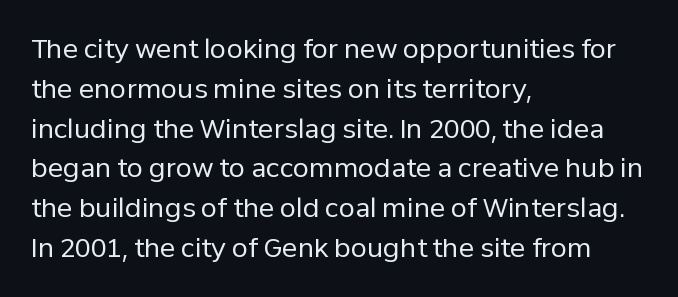
Q: Is the text bold? A: No.
Q: Is the text italic (slanted)? A: No, it is upright.
Q: Is the text underlined? A: No.
Q: How is the paragraph aligned? A: Left-aligned.
Q: Is the spacing between letters normal or unusually wide? A: Normal.
Q: Is the spacing between lines tight, normal or loose? A: Normal.
